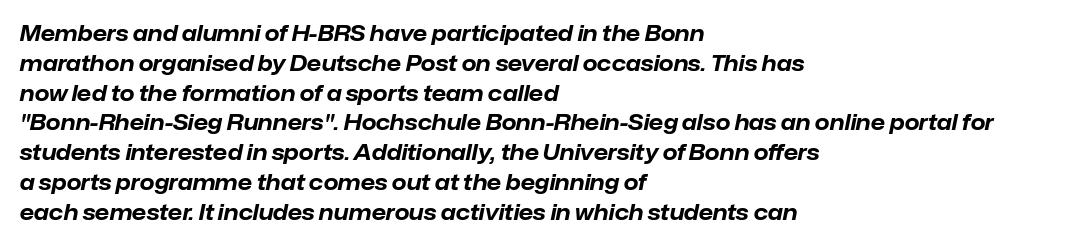
Q: Is the text bold? A: Yes.
Q: Is the text italic (slanted)? A: Yes, it leans right by about 12 degrees.
Q: Is the text underlined? A: No.
Q: How is the paragraph aligned? A: Left-aligned.
Q: Is the spacing between letters normal or unusually wide? A: Normal.
Q: Is the spacing between lines tight, normal or loose? A: Normal.
